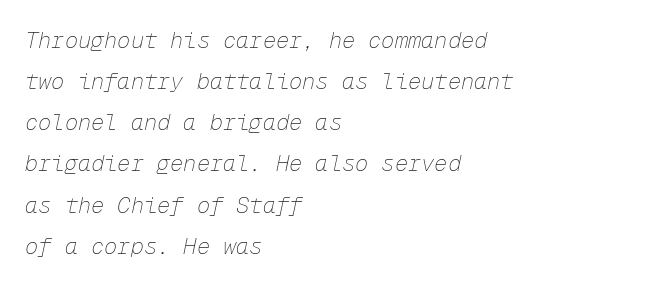
{"italic": "yes", "lean": "right", "slant_degrees": 12, "bold": "no", "underline": "no", "align": "left", "line_spacing_ratio": 1.87, "letter_spacing": "normal", "letter_spacing_em": 0.0, "glyph_px": 22}
